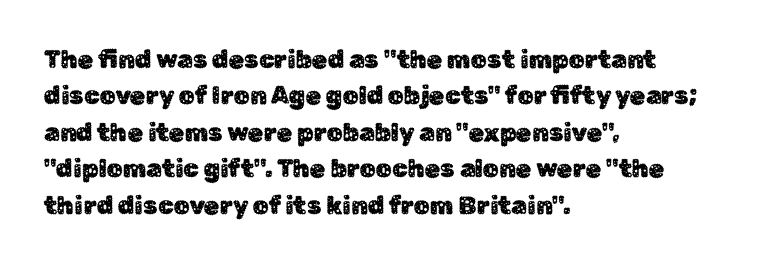
{"italic": "no", "underline": "no", "align": "left", "line_spacing": "normal", "line_spacing_ratio": 1.46, "letter_spacing": "normal", "letter_spacing_em": 0.0, "glyph_px": 25}
